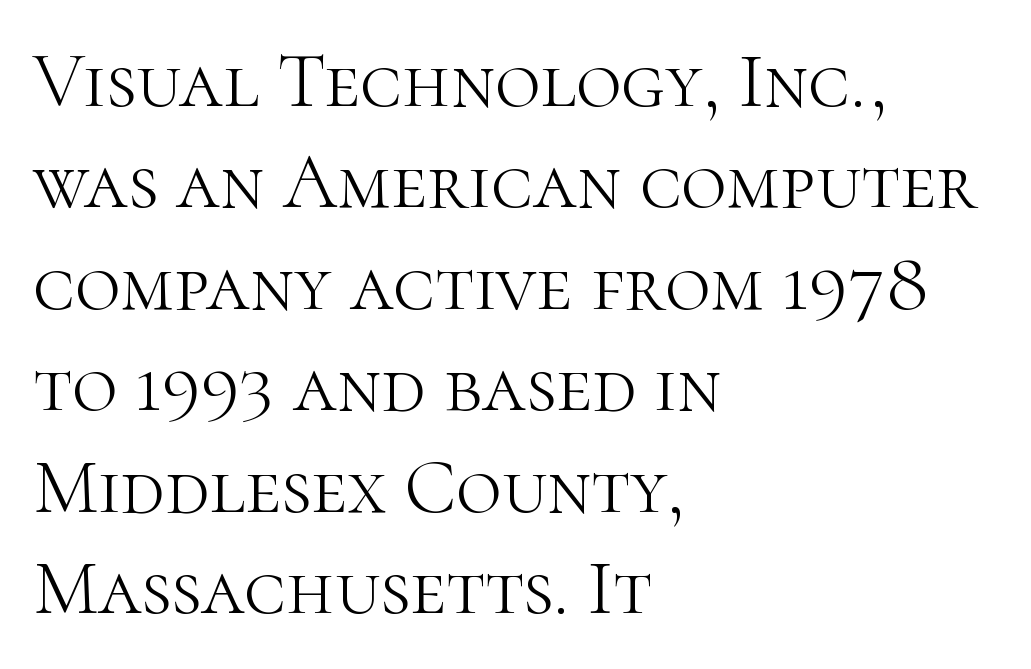
Q: Is the text bold? A: No.
Q: Is the text italic (slanted)? A: No, it is upright.
Q: Is the typeface a serif or a sans-serif typeface? A: Serif.
Q: Is the text underlined? A: No.
Q: How is the paragraph aligned? A: Left-aligned.
Q: Is the spacing between letters normal or unusually wide? A: Normal.
Q: Is the spacing between lines tight, normal or loose? A: Normal.
Q: Width (condensed, normal, or wide)? A: Normal.
Q: Stroke contrast? A: High.
Q: x-height? A: Medium.
Q: Monospaced? A: No.
